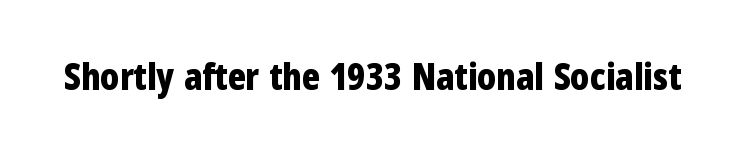
{"serif": "no", "italic": "no", "bold": "yes", "weight": "bold", "width": "condensed", "stroke_contrast": "low", "x_height": "medium", "monospaced": "no", "underline": "no", "letter_spacing": "normal", "letter_spacing_em": 0.0, "glyph_px": 37}
